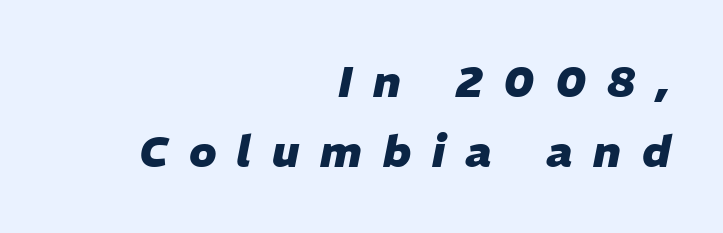
All the whitespace from short lines collects on the left. The passage shown is emphatically bold. Note the varied advance widths — an 'i' is clearly narrower than an 'm'. The vertical gap from one line to the next is medium.
